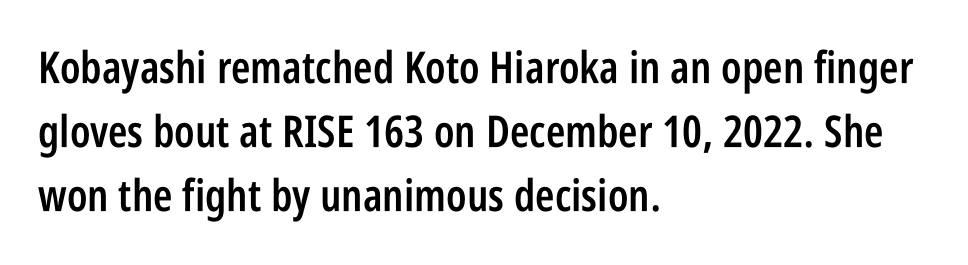
{"serif": "no", "italic": "no", "bold": "semi", "weight": "semibold", "width": "condensed", "stroke_contrast": "low", "x_height": "large", "monospaced": "no", "underline": "no", "align": "left", "line_spacing": "normal", "line_spacing_ratio": 1.45, "letter_spacing": "normal", "letter_spacing_em": 0.0, "glyph_px": 44}
